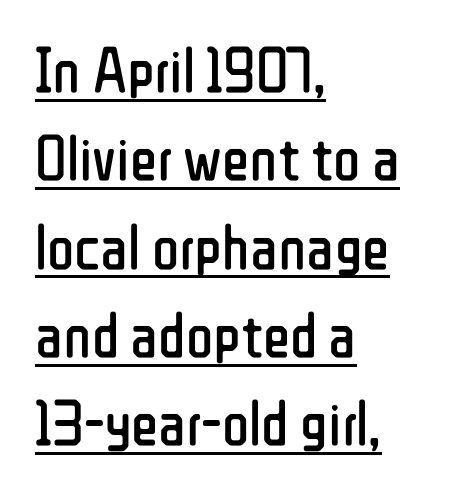
No chunkiness to these letters — they're not bold. No extra tracking has been applied to these lines. A typesetter would call this proportional, since set widths differ per character. This rendering employs a face without finishing strokes, i.e., a sans-serif.
